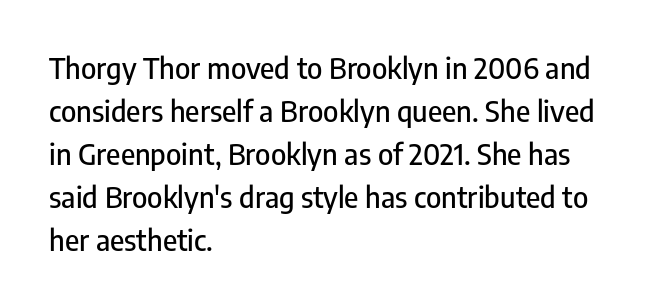
Q: Is the text italic (slanted)? A: No, it is upright.
Q: Is the typeface a serif or a sans-serif typeface? A: Sans-serif.
Q: Is the text underlined? A: No.
Q: How is the paragraph aligned? A: Left-aligned.
Q: Is the spacing between letters normal or unusually wide? A: Normal.
Q: Is the spacing between lines tight, normal or loose? A: Normal.
Q: Width (condensed, normal, or wide)? A: Condensed.
Q: Stroke contrast? A: Low.
Q: x-height? A: Medium.
Q: Monospaced? A: No.
